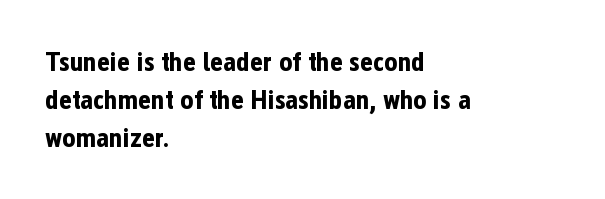
Students, note that the glyphs here touch the page at normal intervals. Vertical spacing — default. It's the straight-up-and-down kind of type. The face used here is a sans, in the tradition of grotesques and geometrics. Heavy-handed strokes throughout: this text is bold. Looks like regular typesetting: each glyph gets only the width it needs.
